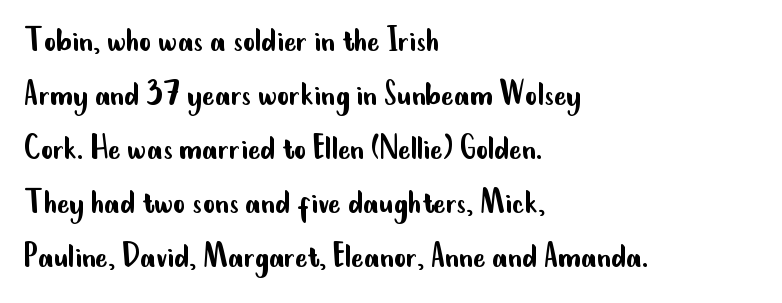
{"serif": "no", "italic": "no", "bold": "no", "weight": "regular", "width": "condensed", "stroke_contrast": "low", "x_height": "small", "monospaced": "no", "underline": "no", "align": "left", "line_spacing": "normal", "line_spacing_ratio": 1.46, "letter_spacing": "normal", "letter_spacing_em": 0.0, "glyph_px": 37}
